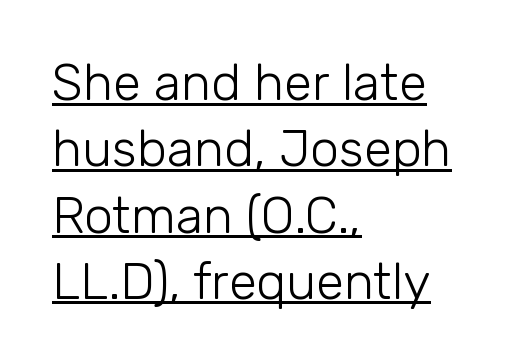
A continuous stroke trails under the words, as in a hyperlink. Letters have the restrained weight of plain body copy at most. The rendering shows plain stroke endings on the letterforms — a sans-serif design. Each letter keeps its own natural width here, so spacing adapts to shape.
